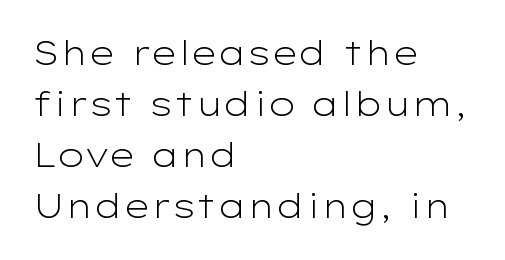
The type family on display is of the sans-serif kind. Does the lettering tilt? It doesn't — this is upright. Whoever set this chose a conventional vertical rhythm. Horizontal alignment here is leftward, the default for most running prose. The gaps between neighbouring characters are ordinary and unremarkable. Is the type heavy? It reads as light-to-regular instead.
